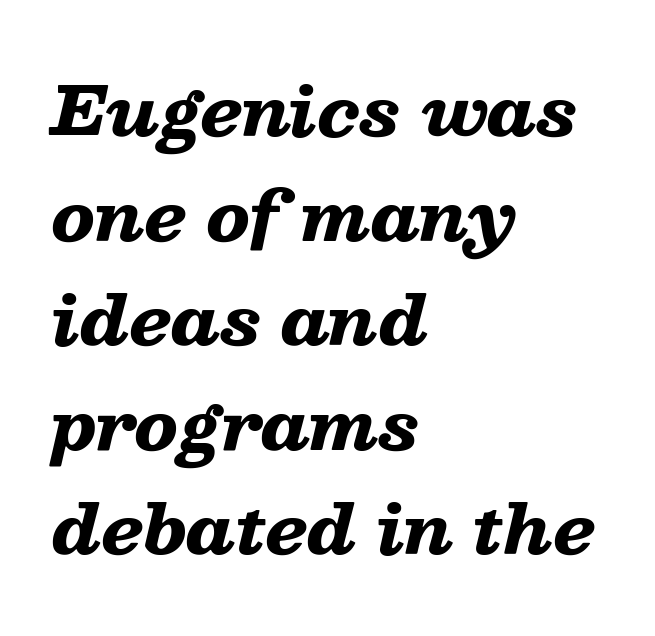
Quick note: italic. No word sits above an underline. The passage shown stacks its lines at a standard gap. Varying glyph widths throughout — classic text-font behaviour. These lines keep a tight, regular rhythm from letter to letter.
